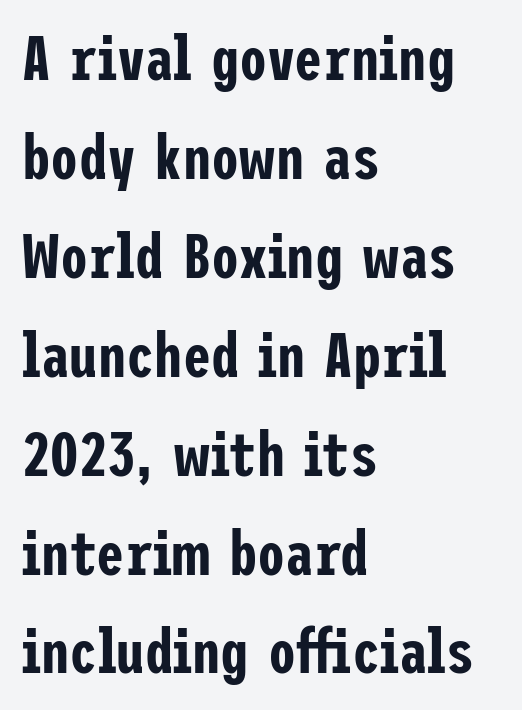
Q: Is the text italic (slanted)? A: No, it is upright.
Q: Is the typeface a serif or a sans-serif typeface? A: Sans-serif.
Q: Is the text underlined? A: No.
Q: How is the paragraph aligned? A: Left-aligned.
Q: Is the spacing between letters normal or unusually wide? A: Normal.
Q: Is the spacing between lines tight, normal or loose? A: Normal.
Q: Width (condensed, normal, or wide)? A: Condensed.
Q: Stroke contrast? A: Low.
Q: x-height? A: Medium.
